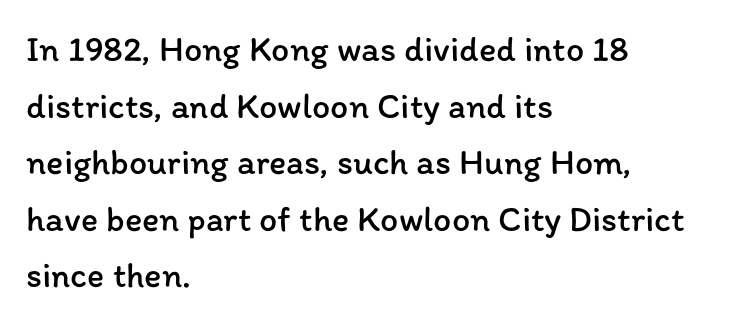
If you drew a line through each stem, it would be perfectly vertical. Each letter keeps its own natural width here, so spacing adapts to shape. Line spacing here is normal. Unbolded letterforms with no extra heft.
